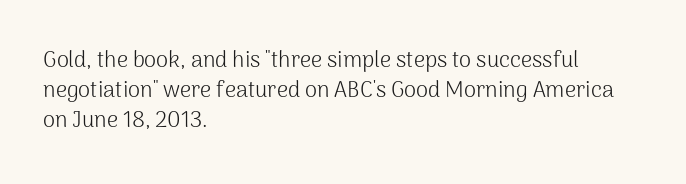
The letterforms sit shoulder to shoulder at normal distance. The space directly below the letters is spotless. Counters stay open thanks to moderate or lighter strokes. The vertical gap from one line to the next is medium. Ascenders rise straight up at ninety degrees. The ragged edge is on the right, which tells us the setting is flush left.
